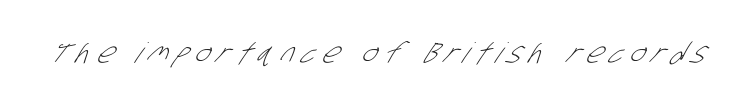
The image shows 28 px light, condensed sans-serif type; set unusually wide letter spacing (+0.27 em), not underlined; low stroke contrast and a large x-height.
